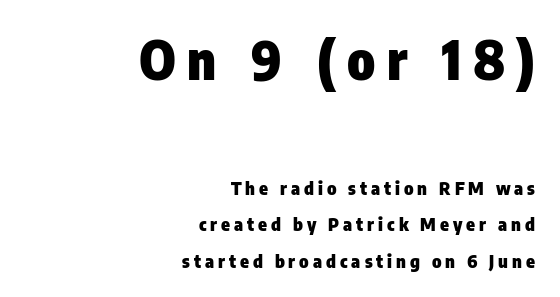
Q: Is the text bold? A: Yes.
Q: Is the text italic (slanted)? A: No, it is upright.
Q: Is the typeface a serif or a sans-serif typeface? A: Sans-serif.
Q: Is the text underlined? A: No.
Q: How is the paragraph aligned? A: Right-aligned.
Q: Is the spacing between letters normal or unusually wide? A: Unusually wide.
Q: Is the spacing between lines tight, normal or loose? A: Loose.
Q: Which block of text is set in a larger size, the first (top) or the second (bottom)? A: The first (top) one.
Q: Width (condensed, normal, or wide)? A: Condensed.
Q: Stroke contrast? A: Low.
Q: x-height? A: Medium.
Q: Monospaced? A: No.
